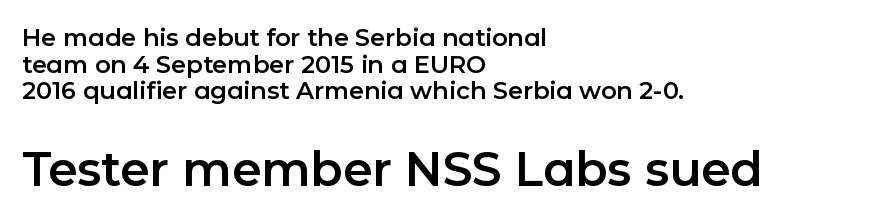
{"serif": "no", "italic": "no", "width": "normal", "stroke_contrast": "low", "x_height": "medium", "monospaced": "no", "underline": "no", "align": "left", "line_spacing": "tight", "line_spacing_ratio": 1.11, "letter_spacing": "normal", "letter_spacing_em": 0.0, "larger_block": "second", "size_ratio": 1.96, "glyph_px": 47}
